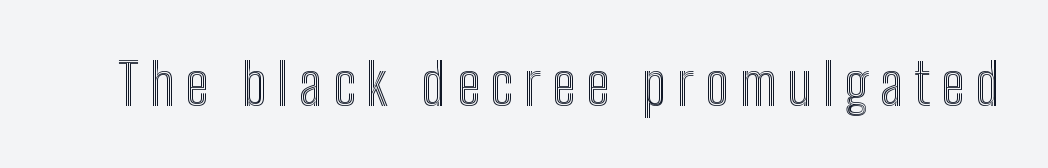
The image shows 57 px condensed type, upright; set not underlined; a medium x-height.
